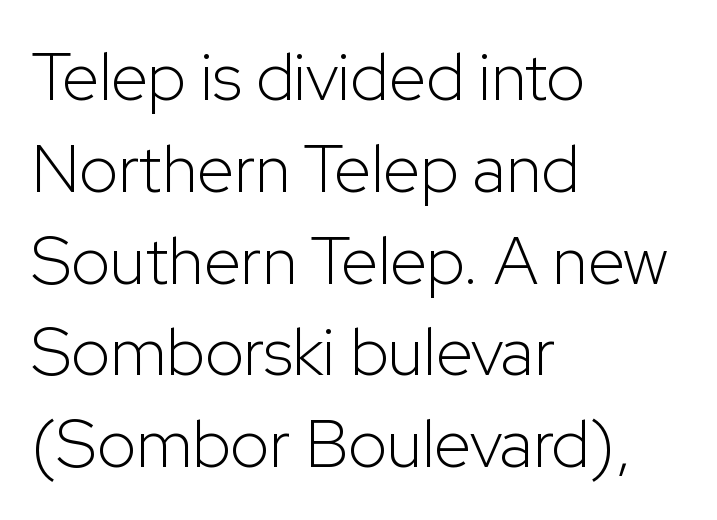
The image shows 67 px light sans-serif type, upright; set left-aligned, normal line spacing (1.37x), normal letter spacing, not underlined; low stroke contrast and a medium x-height.
